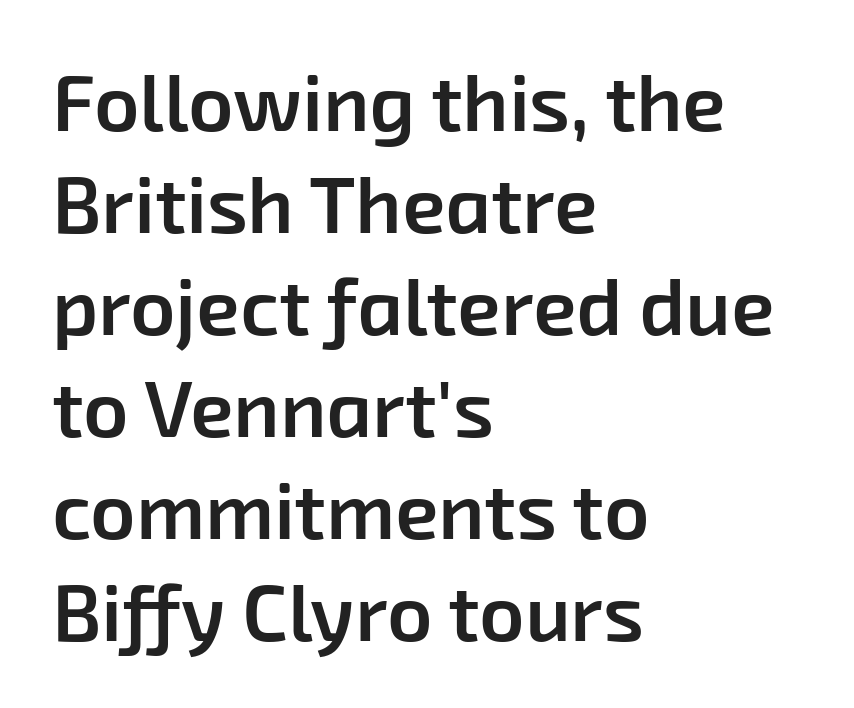
{"serif": "no", "bold": "semi", "weight": "semibold", "width": "normal", "stroke_contrast": "low", "x_height": "medium", "monospaced": "no", "underline": "no", "align": "left", "line_spacing": "normal", "line_spacing_ratio": 1.29, "letter_spacing": "normal", "letter_spacing_em": 0.0, "glyph_px": 79}
